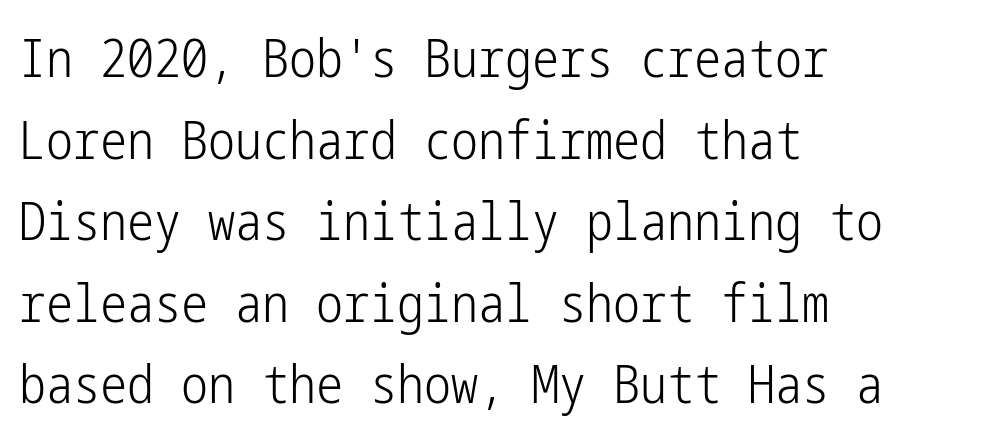
The image shows 54 px light, condensed sans-serif type, upright; set left-aligned, normal line spacing (1.51x), normal letter spacing, not underlined; low stroke contrast and a medium x-height.
